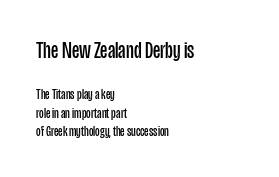
Horizontal bands of white between lines are of average thickness. Is the stroke heavy? The answer is a plain regular-or-lighter. Words float on clear page, feet unadorned. This is the regular roman posture of the typeface. Layout note: lines flush left.
